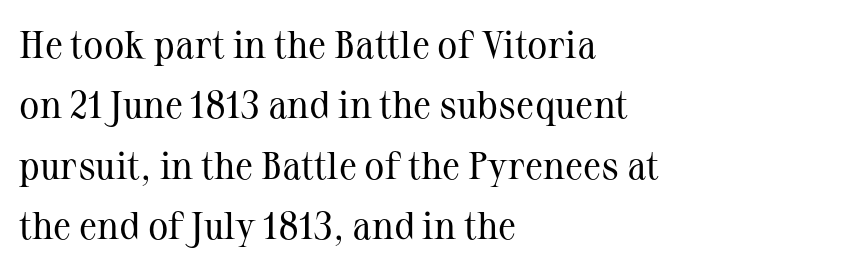
{"serif": "yes", "italic": "no", "bold": "no", "weight": "regular", "width": "normal", "stroke_contrast": "medium", "x_height": "medium", "monospaced": "no", "underline": "no", "align": "left", "line_spacing": "normal", "line_spacing_ratio": 1.59, "letter_spacing": "normal", "letter_spacing_em": 0.0, "glyph_px": 38}
